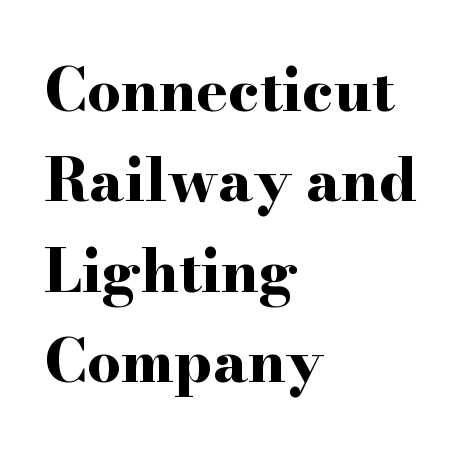
The image shows 59 px bold, wide serif type, upright; set left-aligned, normal line spacing (1.53x), normal letter spacing, not underlined; high stroke contrast and a small x-height.
